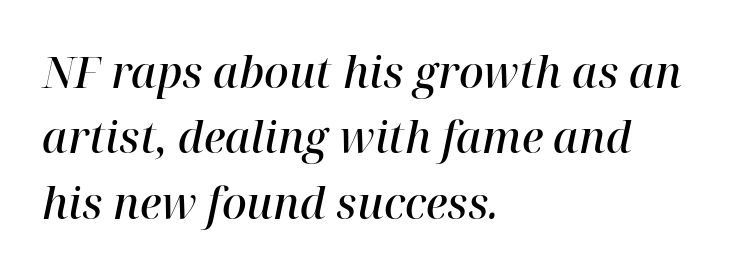
Old-style or modern, the face here clearly has serifs. The letters advance in unequal steps, a hallmark of proportional type. Each new line begins a customary step beneath the previous one. Heft: intermediate — a semibold. Honestly, the letter spacing is just normal — you wouldn't notice it. No word sits above an underline.
